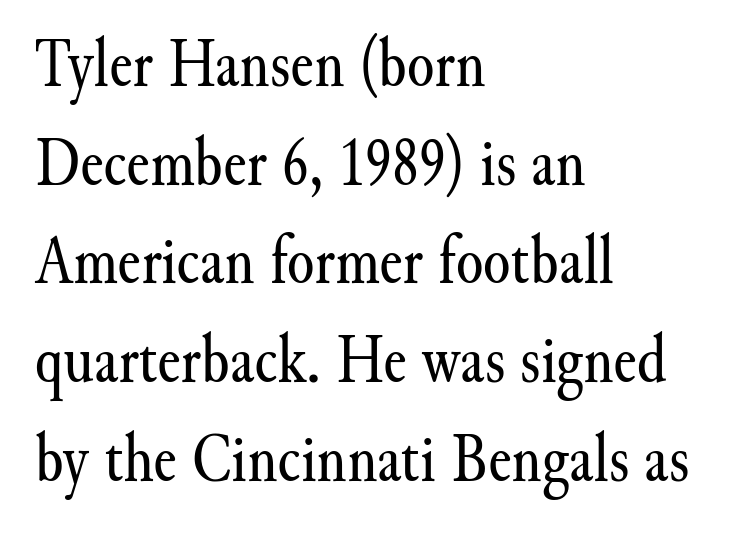
In terms of leading, this rendering sits right in the middle. Is the block centered? No — it sits flush against the left margin. The space beneath each line is pristine and unruled. The passage shown is typeset with a serif family. Unbolded letterforms with no extra heft. Compared with typical body copy, the letter spacing here is the same.
